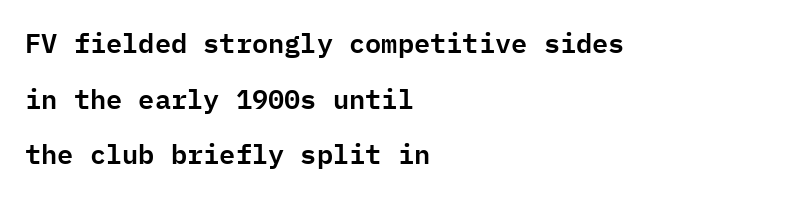
The image shows 27 px text type, upright; set left-aligned, loose line spacing (2.06x), normal letter spacing, not underlined.
